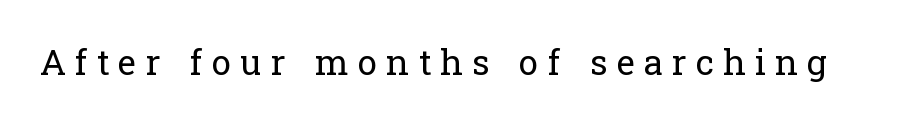
Q: Is the text bold? A: No.
Q: Is the text italic (slanted)? A: No, it is upright.
Q: Is the typeface a serif or a sans-serif typeface? A: Serif.
Q: Is the text underlined? A: No.
Q: Is the spacing between letters normal or unusually wide? A: Unusually wide.
Q: Width (condensed, normal, or wide)? A: Normal.
Q: Stroke contrast? A: Low.
Q: x-height? A: Medium.
Q: Monospaced? A: No.
